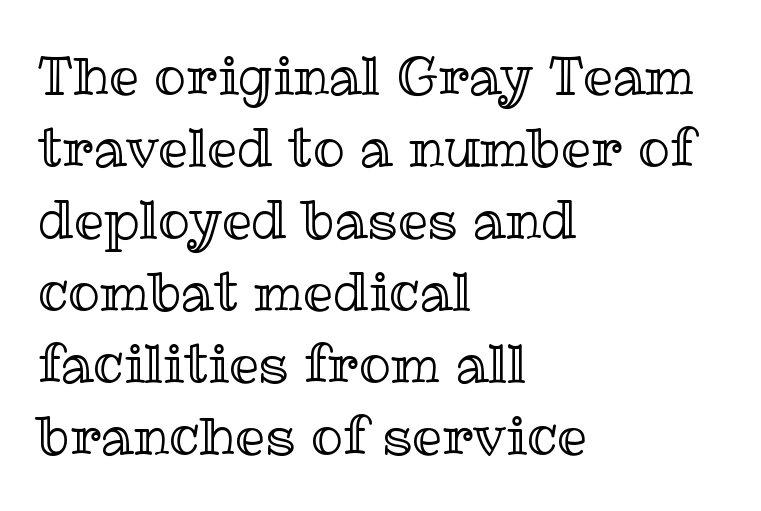
{"italic": "no", "width": "normal", "x_height": "medium", "monospaced": "no", "underline": "no", "align": "left", "line_spacing": "normal", "line_spacing_ratio": 1.36, "letter_spacing": "normal", "letter_spacing_em": 0.0, "glyph_px": 53}
